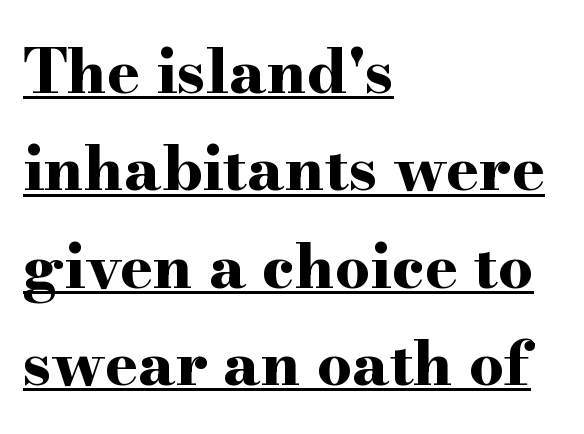
The letters advance in unequal steps, a hallmark of proportional type. Nobody touched the tracking dial on this one. This rendering employs a face with finishing strokes, i.e., a serif. Notice how a bar underscores the lettering throughout.
